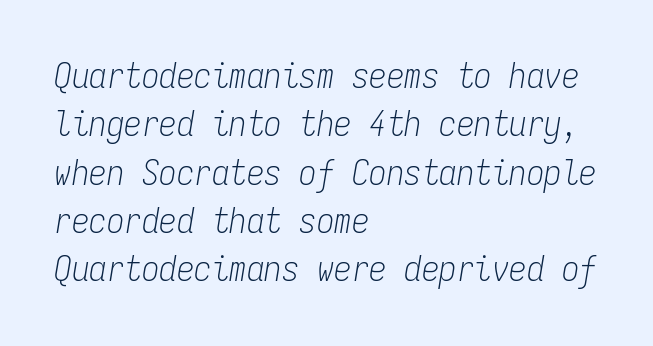
{"italic": "yes", "lean": "right", "slant_degrees": 9, "bold": "no", "weight": "light", "width": "condensed", "stroke_contrast": "low", "x_height": "medium", "monospaced": "yes", "underline": "no", "align": "left", "line_spacing": "normal", "line_spacing_ratio": 1.38, "letter_spacing": "normal", "letter_spacing_em": 0.0, "glyph_px": 35}
